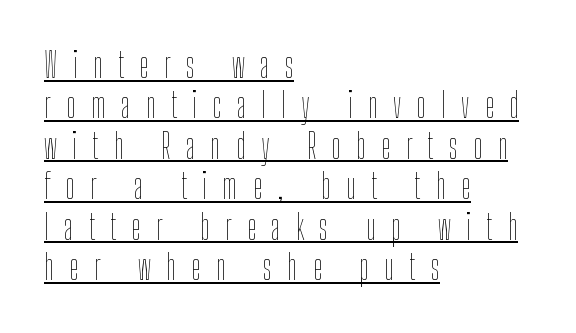
The image shows 34 px thin, condensed type, upright; set left-aligned, line spacing 1.19x, unusually wide letter spacing (+0.45 em), underlined; low stroke contrast and a medium x-height.
